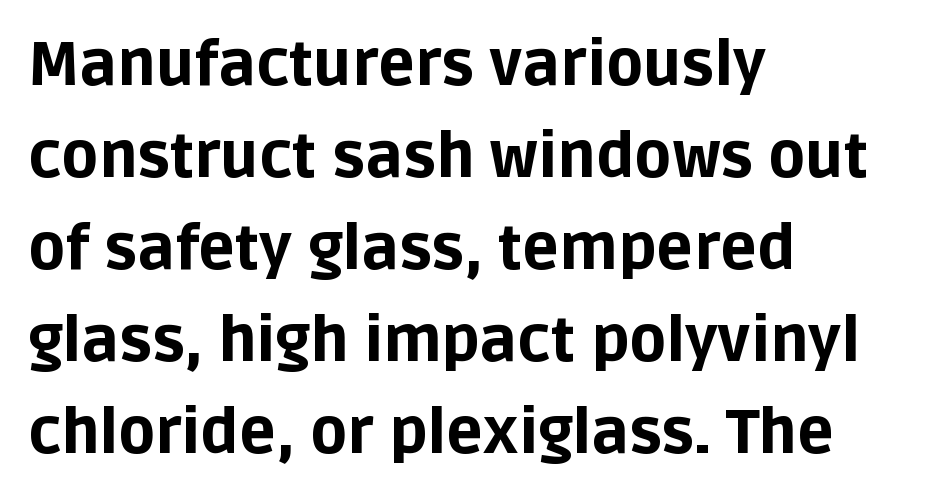
Q: Is the text bold? A: Yes.
Q: Is the text italic (slanted)? A: No, it is upright.
Q: Is the typeface a serif or a sans-serif typeface? A: Sans-serif.
Q: Is the text underlined? A: No.
Q: How is the paragraph aligned? A: Left-aligned.
Q: Is the spacing between letters normal or unusually wide? A: Normal.
Q: Is the spacing between lines tight, normal or loose? A: Normal.
Q: Width (condensed, normal, or wide)? A: Normal.
Q: Stroke contrast? A: Low.
Q: x-height? A: Large.
Q: Monospaced? A: No.
